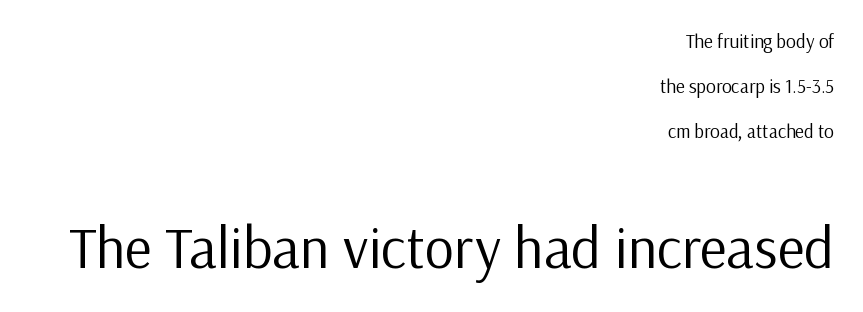
The image shows 58 px regular-weight sans-serif type, upright; set right-aligned, loose line spacing (2.36x), normal letter spacing, not underlined; the second (bottom) block is 3.05x larger; low stroke contrast and a medium x-height.
